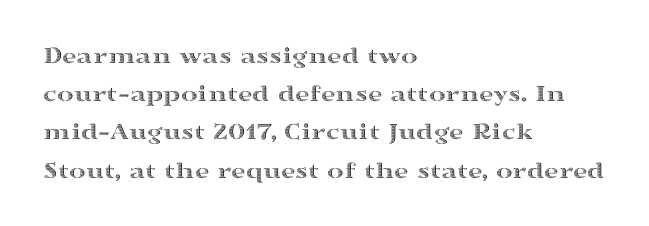
Q: Is the text italic (slanted)? A: No, it is upright.
Q: Is the text underlined? A: No.
Q: How is the paragraph aligned? A: Left-aligned.
Q: Is the spacing between letters normal or unusually wide? A: Normal.
Q: Is the spacing between lines tight, normal or loose? A: Normal.
